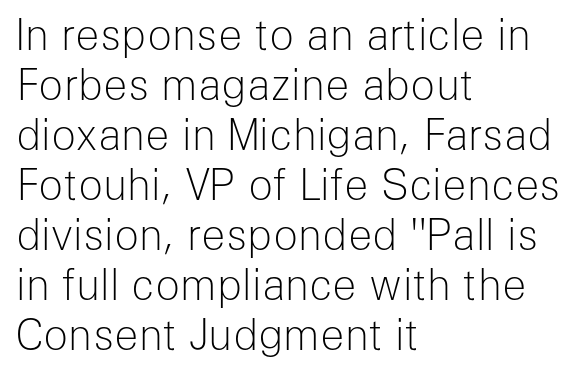
{"serif": "no", "italic": "no", "bold": "no", "weight": "light", "width": "normal", "stroke_contrast": "low", "x_height": "medium", "monospaced": "no", "underline": "no", "align": "left", "line_spacing_ratio": 1.22, "letter_spacing": "normal", "letter_spacing_em": 0.0, "glyph_px": 41}
